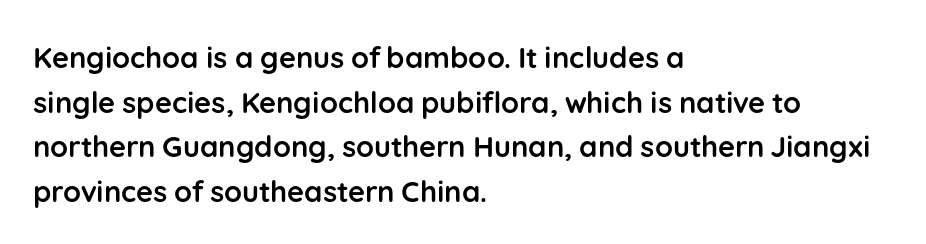
{"serif": "no", "italic": "no", "bold": "yes", "weight": "semibold", "width": "normal", "stroke_contrast": "low", "x_height": "medium", "monospaced": "no", "underline": "no", "align": "left", "line_spacing": "normal", "line_spacing_ratio": 1.54, "letter_spacing": "normal", "letter_spacing_em": 0.0, "glyph_px": 29}
